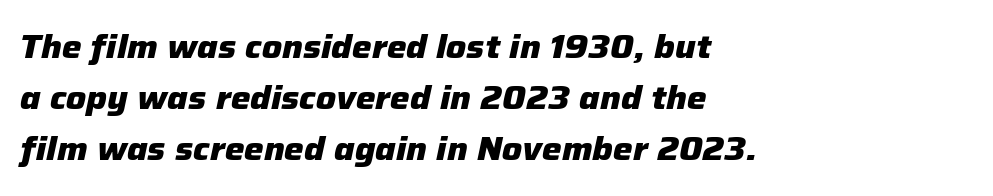
The image shows 33 px heavy type, italic (leaning right); set left-aligned, normal line spacing (1.55x), normal letter spacing, not underlined; low stroke contrast and a medium x-height.
